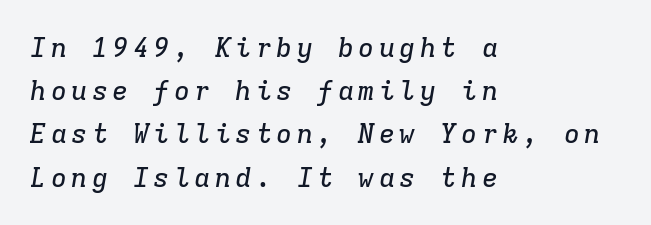
The image shows 27 px text type, italic (leaning right); set left-aligned, normal line spacing (1.6x), not underlined.
